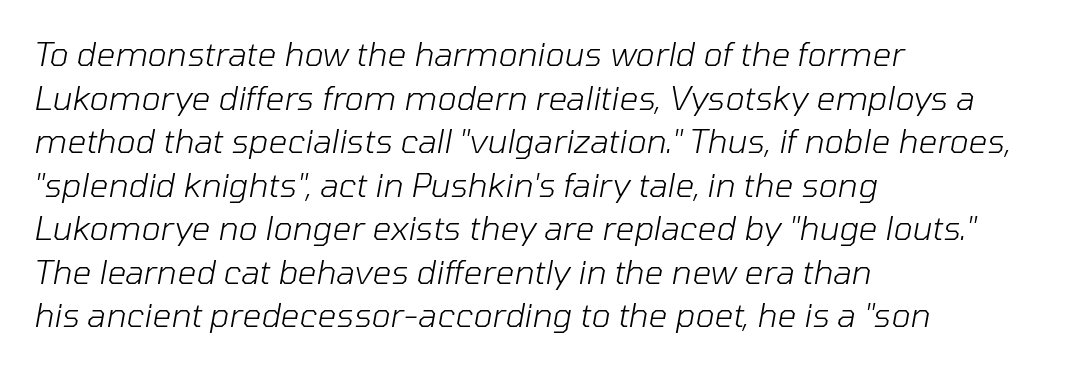
Is this a fixed-width face? No — the glyphs have proportional, varying widths. Regarding leading, the lines here are spaced in the standard way. Is the block centered? No — it sits flush against the left margin. How are the letters spaced? Ordinarily, with no added tracking. If you drew a line through each stem, it would be angled.
